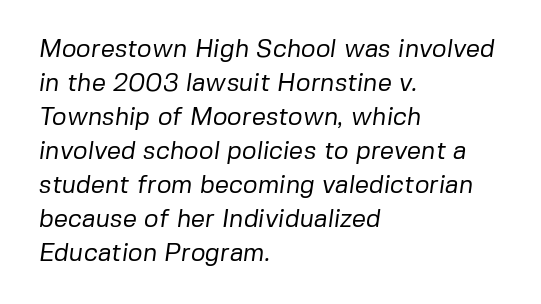
{"bold": "no", "underline": "no", "align": "left", "line_spacing": "normal", "line_spacing_ratio": 1.36, "letter_spacing": "normal", "letter_spacing_em": 0.0, "glyph_px": 25}
